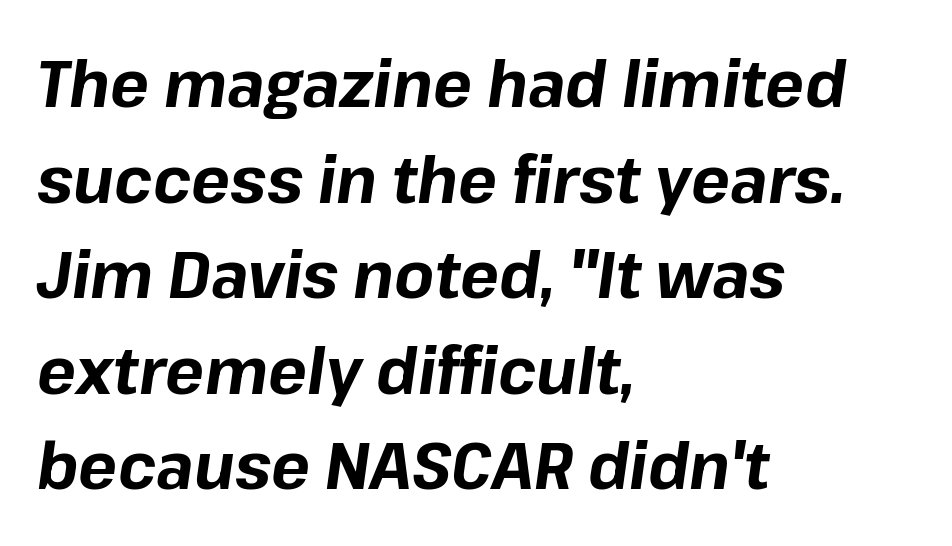
The specimen omits any rule beneath the text block's lines. The rendering uses natural spacing where letterforms have individual widths. Is the type bold? Yes — the strokes are clearly thick and heavy. An italicized treatment has been applied to the whole sample. Tracking value appears to be zero — textbook default spacing. The space between consecutive lines is moderate.
